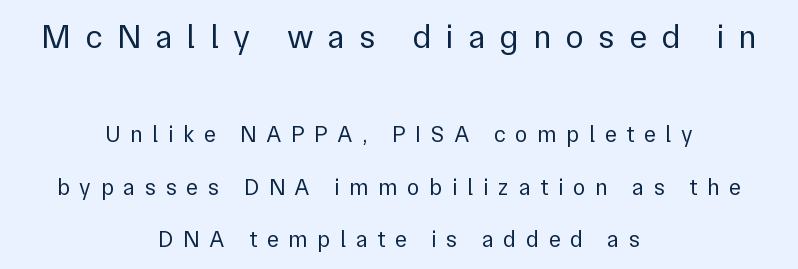
Short and long lines alike share a common midpoint. This sample uses an upright cut, with every glyph sitting square on the baseline. No word sits above an underline. The earlier block is typeset at a bigger size than the later block. Heft: none added — not bold. Font category for this specimen: sans-serif.
